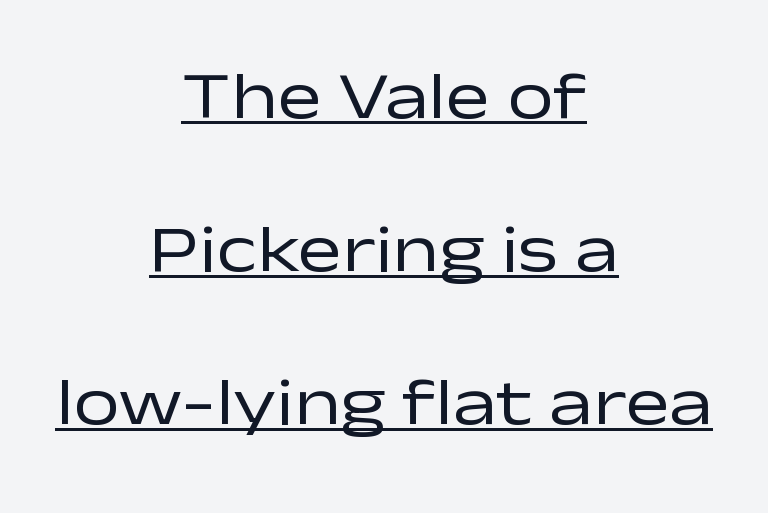
Q: Is the text bold? A: No.
Q: Is the text italic (slanted)? A: No, it is upright.
Q: Is the typeface a serif or a sans-serif typeface? A: Sans-serif.
Q: Is the text underlined? A: Yes.
Q: How is the paragraph aligned? A: Centered.
Q: Is the spacing between letters normal or unusually wide? A: Normal.
Q: Is the spacing between lines tight, normal or loose? A: Loose.
Q: Width (condensed, normal, or wide)? A: Wide.
Q: Stroke contrast? A: Low.
Q: x-height? A: Medium.
Q: Monospaced? A: No.
